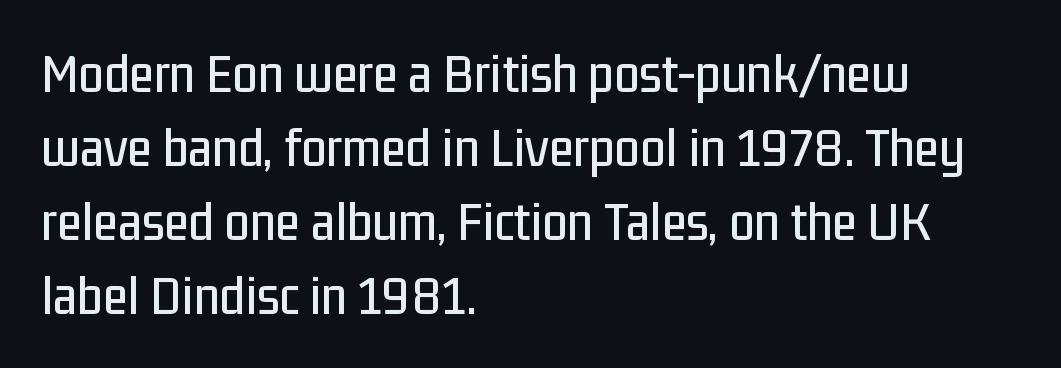
The image shows 57 px condensed sans-serif type, upright; set left-aligned, normal line spacing (1.3x), normal letter spacing, not underlined; low stroke contrast and a medium x-height.
